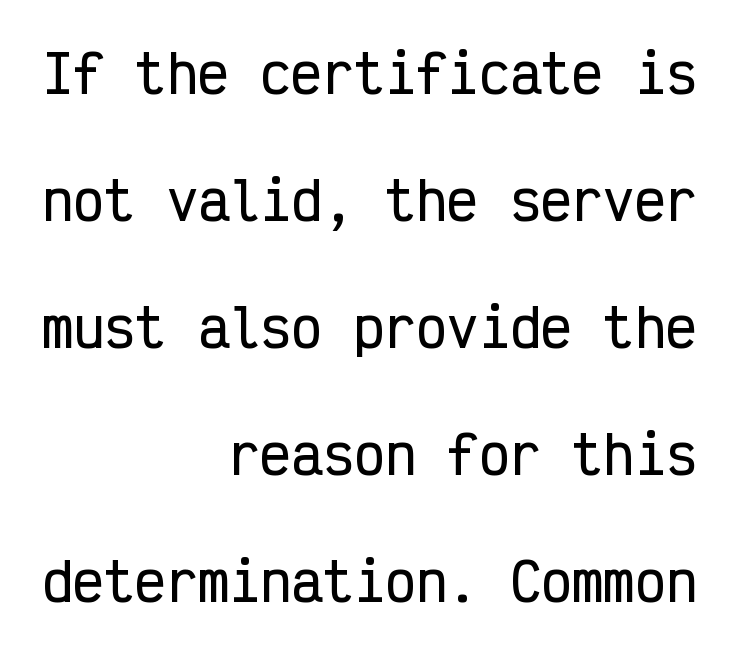
The image shows 52 px condensed sans-serif type, upright, monospaced; set right-aligned, loose line spacing (2.44x), normal letter spacing, not underlined; low stroke contrast and a medium x-height.
